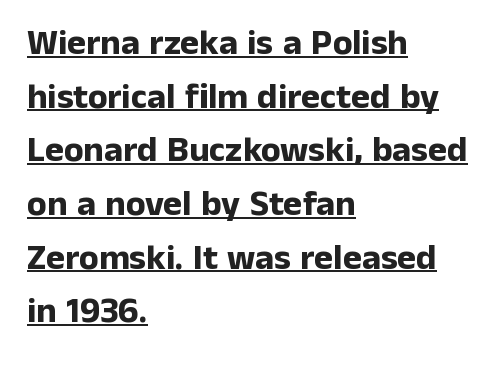
The image shows 36 px bold sans-serif type, upright; set left-aligned, normal line spacing (1.49x), normal letter spacing, underlined; low stroke contrast and a medium x-height.
